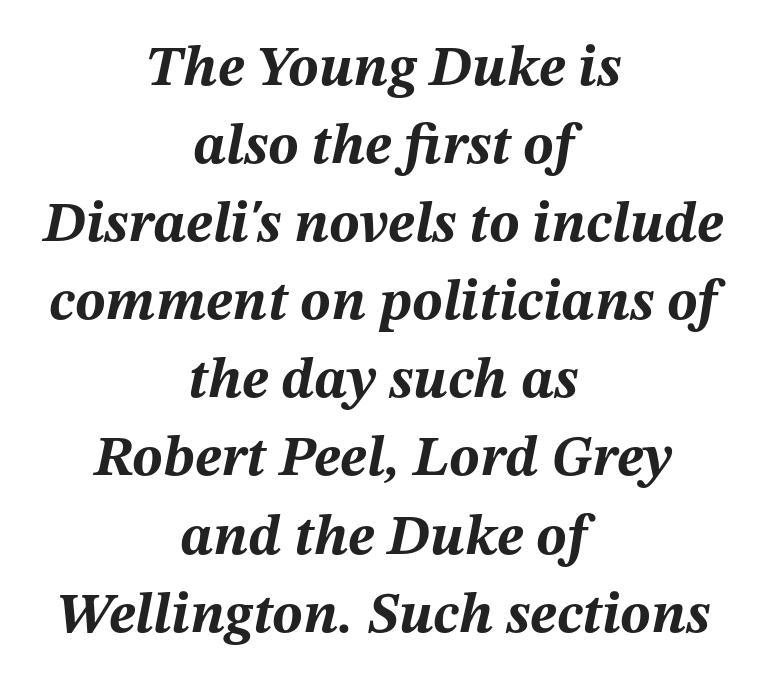
Q: Is the text bold? A: Yes.
Q: Is the text italic (slanted)? A: Yes, it leans right by about 12 degrees.
Q: Is the text underlined? A: No.
Q: How is the paragraph aligned? A: Centered.
Q: Is the spacing between letters normal or unusually wide? A: Normal.
Q: Is the spacing between lines tight, normal or loose? A: Normal.
Q: Width (condensed, normal, or wide)? A: Normal.
Q: Stroke contrast? A: Medium.
Q: x-height? A: Medium.
Q: Monospaced? A: No.
